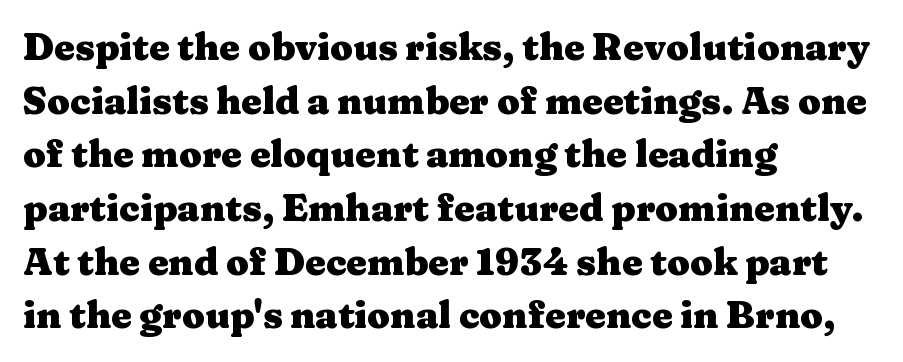
Q: Is the text bold? A: Yes.
Q: Is the text italic (slanted)? A: No, it is upright.
Q: Is the typeface a serif or a sans-serif typeface? A: Serif.
Q: Is the text underlined? A: No.
Q: How is the paragraph aligned? A: Left-aligned.
Q: Is the spacing between letters normal or unusually wide? A: Normal.
Q: Is the spacing between lines tight, normal or loose? A: Normal.
Q: Width (condensed, normal, or wide)? A: Wide.
Q: Stroke contrast? A: Medium.
Q: x-height? A: Medium.
Q: Monospaced? A: No.
